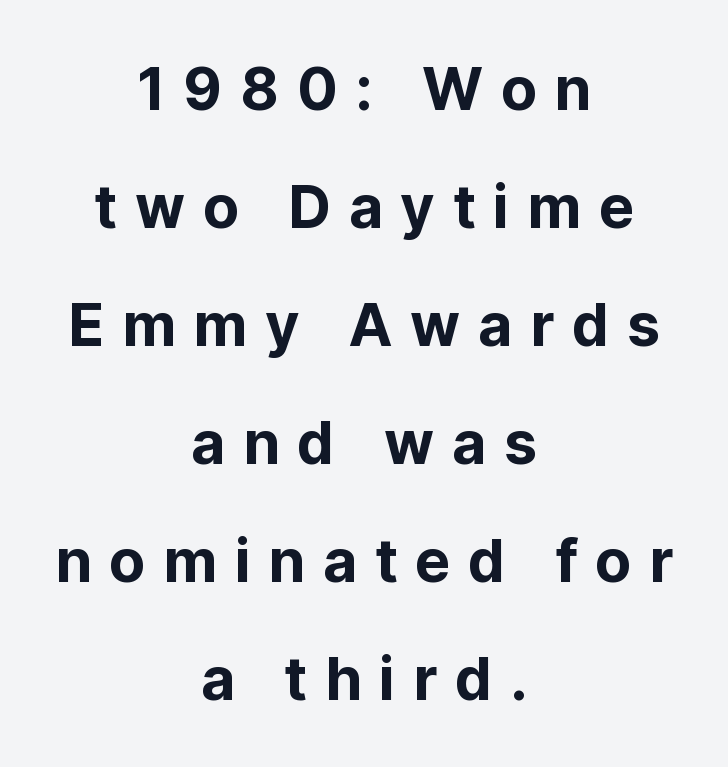
Q: Is the text italic (slanted)? A: No, it is upright.
Q: Is the typeface a serif or a sans-serif typeface? A: Sans-serif.
Q: Is the text underlined? A: No.
Q: How is the paragraph aligned? A: Centered.
Q: Is the spacing between letters normal or unusually wide? A: Unusually wide.
Q: Is the spacing between lines tight, normal or loose? A: Loose.
Q: Width (condensed, normal, or wide)? A: Normal.
Q: Stroke contrast? A: Low.
Q: x-height? A: Medium.
Q: Monospaced? A: No.
